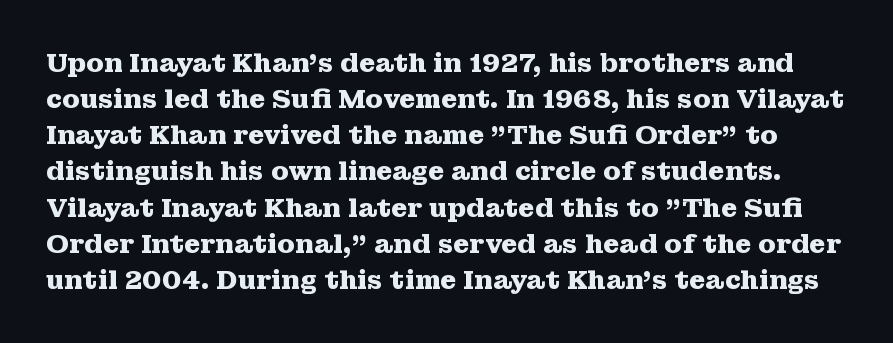
The image shows 26 px bold type, upright; set normal line spacing (1.39x), normal letter spacing, not underlined.
